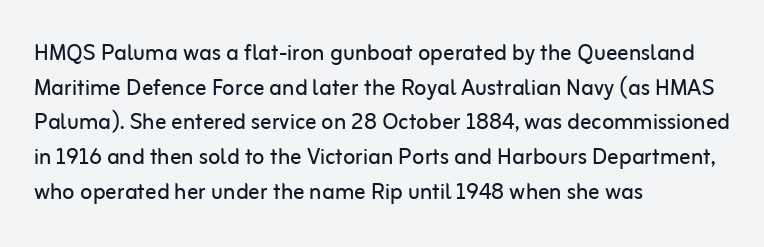
The image shows 28 px regular-weight sans-serif type, upright; set left-aligned, line spacing 1.24x, normal letter spacing, not underlined; low stroke contrast and a medium x-height.
